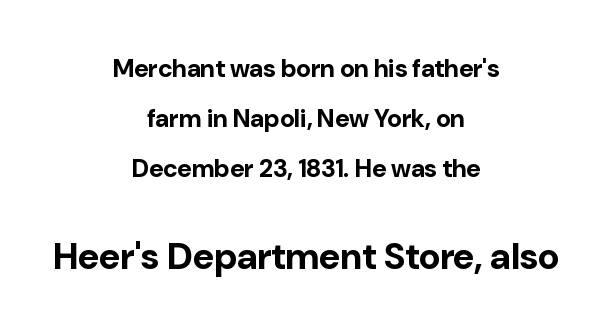
The image shows 37 px bold sans-serif type, upright; set centered, loose line spacing (2.0x), normal letter spacing, not underlined; the second (bottom) block is 1.48x larger; low stroke contrast and a medium x-height.
